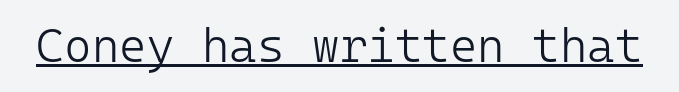
A typesetter would call this monospace, since all characters share one set width. Each line of the rendering has a horizontal stroke beneath the glyphs. The cut favours lightness, reaching ordinary text weight at its darkest. Spacing between characters is what you'd get straight out of the box.
